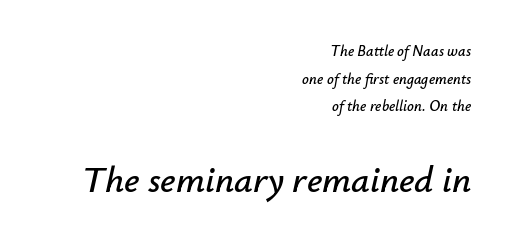
{"italic": "yes", "lean": "right", "slant_degrees": 12, "width": "normal", "stroke_contrast": "low", "x_height": "small", "monospaced": "no", "underline": "no", "align": "right", "line_spacing_ratio": 1.85, "letter_spacing": "normal", "letter_spacing_em": 0.0, "larger_block": "second", "size_ratio": 2.47, "glyph_px": 37}
